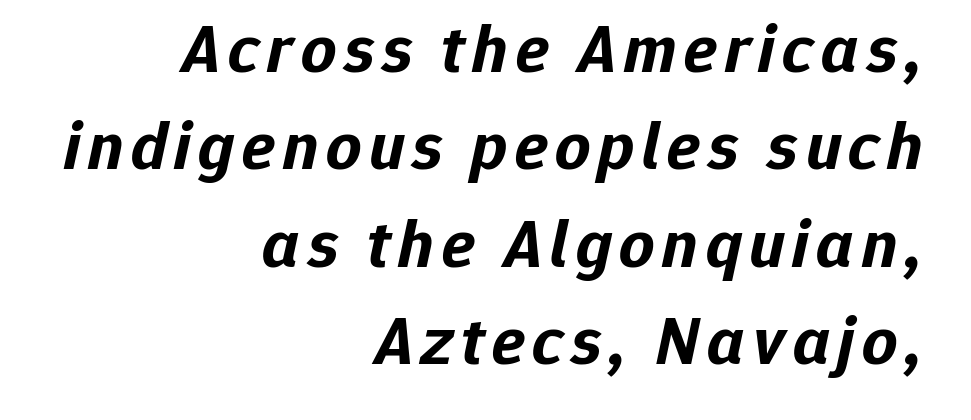
The image shows 69 px bold type, italic (leaning right); set right-aligned, normal line spacing (1.41x), not underlined; low stroke contrast and a medium x-height.
